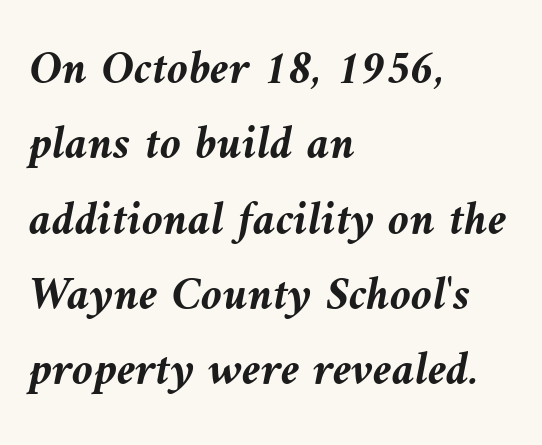
The image shows 48 px semibold type, italic (leaning left); set left-aligned, normal line spacing (1.57x), normal letter spacing, not underlined; medium stroke contrast and a medium x-height.
